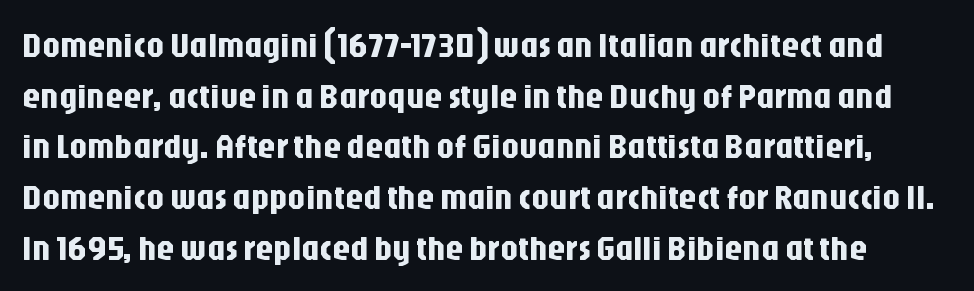
Q: Is the text italic (slanted)? A: No, it is upright.
Q: Is the typeface a serif or a sans-serif typeface? A: Sans-serif.
Q: Is the text underlined? A: No.
Q: Is the spacing between letters normal or unusually wide? A: Normal.
Q: Is the spacing between lines tight, normal or loose? A: Normal.
Q: Width (condensed, normal, or wide)? A: Condensed.
Q: Stroke contrast? A: Low.
Q: x-height? A: Large.
Q: Monospaced? A: No.
